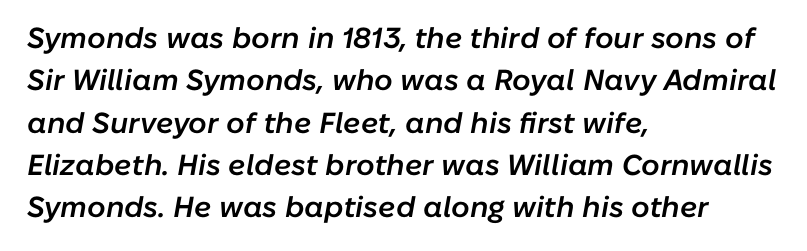
Q: Is the text bold? A: Semi-bold.
Q: Is the text italic (slanted)? A: Yes, it leans right by about 10 degrees.
Q: Is the text underlined? A: No.
Q: How is the paragraph aligned? A: Left-aligned.
Q: Is the spacing between letters normal or unusually wide? A: Normal.
Q: Is the spacing between lines tight, normal or loose? A: Normal.
Q: Width (condensed, normal, or wide)? A: Normal.
Q: Stroke contrast? A: Low.
Q: x-height? A: Medium.
Q: Monospaced? A: No.
